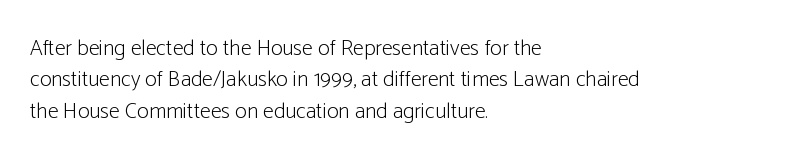
The line-height multiplier appears to be the usual default. The ragged edge is on the right, which tells us the setting is flush left. A typesetter would mark this as roman, not italic. This sample uses plain, unmodified letter spacing. No letter is thick-stroked: the sample isn't bold.
